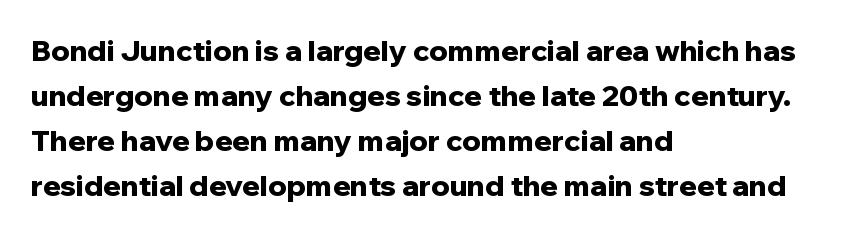
The image shows 29 px bold sans-serif type, upright; set left-aligned, normal line spacing (1.55x), normal letter spacing, not underlined; low stroke contrast and a medium x-height.
